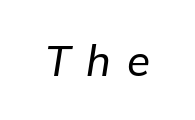
The specimen omits any rule beneath the text block's lines. This sample uses expanded letter spacing, leaving extra air between glyphs. Notice how the stems are inclined rather than vertical — that's the hallmark of italics. The letters advance in unequal steps, a hallmark of proportional type.
